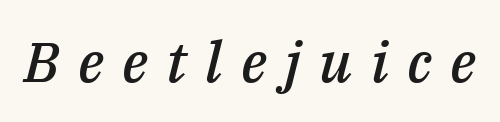
The passage shown leans; its letterforms are oblique. Here the designer chose a conventional face with non-uniform glyph widths. The rendering uses a semibold face; strokes are thickened but not to full bold. Short note: letters widely spaced. Lines of text with bare space underneath.
